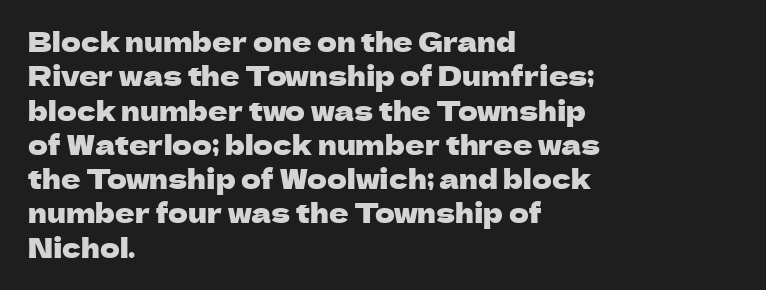
The image shows 27 px text type, upright; set left-aligned, normal line spacing (1.27x), normal letter spacing, not underlined.
